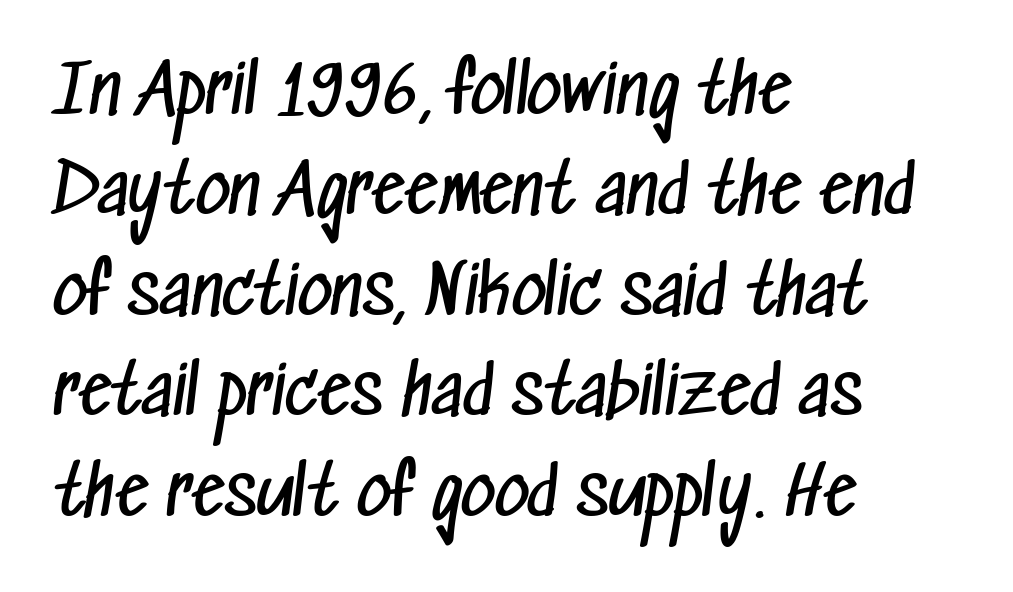
Q: Is the text bold? A: No.
Q: Is the typeface a serif or a sans-serif typeface? A: Sans-serif.
Q: Is the text underlined? A: No.
Q: How is the paragraph aligned? A: Left-aligned.
Q: Is the spacing between letters normal or unusually wide? A: Normal.
Q: Is the spacing between lines tight, normal or loose? A: Normal.
Q: Width (condensed, normal, or wide)? A: Condensed.
Q: Stroke contrast? A: Low.
Q: x-height? A: Medium.
Q: Monospaced? A: No.
